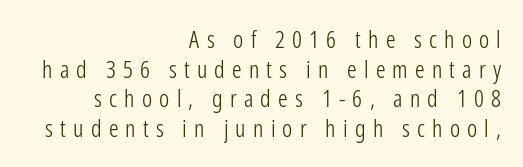
The image shows 24 px text type, upright; set right-aligned, line spacing 1.23x, unusually wide letter spacing (+0.3 em), not underlined.
